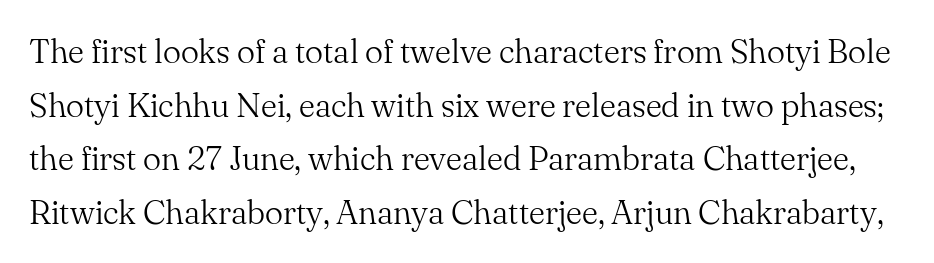
Q: Is the text bold? A: No.
Q: Is the text italic (slanted)? A: No, it is upright.
Q: Is the typeface a serif or a sans-serif typeface? A: Serif.
Q: Is the text underlined? A: No.
Q: Is the spacing between letters normal or unusually wide? A: Normal.
Q: Is the spacing between lines tight, normal or loose? A: Normal.
Q: Width (condensed, normal, or wide)? A: Normal.
Q: Stroke contrast? A: Medium.
Q: x-height? A: Small.
Q: Monospaced? A: No.
